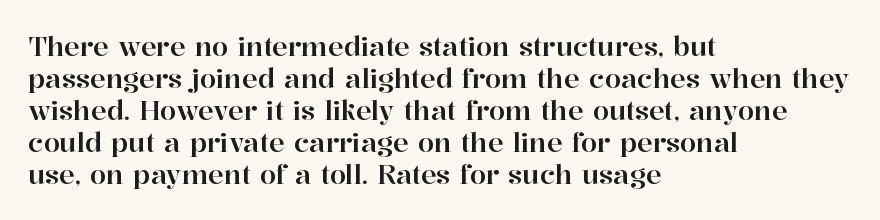
The image shows 26 px text type, upright; set left-aligned, line spacing 1.23x, normal letter spacing, not underlined.
